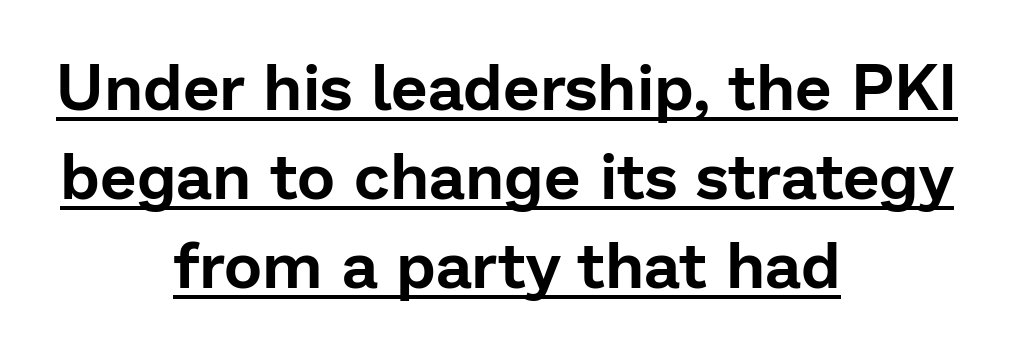
Q: Is the text italic (slanted)? A: No, it is upright.
Q: Is the typeface a serif or a sans-serif typeface? A: Sans-serif.
Q: Is the text underlined? A: Yes.
Q: How is the paragraph aligned? A: Centered.
Q: Is the spacing between letters normal or unusually wide? A: Normal.
Q: Is the spacing between lines tight, normal or loose? A: Normal.
Q: Width (condensed, normal, or wide)? A: Normal.
Q: Stroke contrast? A: Low.
Q: x-height? A: Medium.
Q: Monospaced? A: No.
